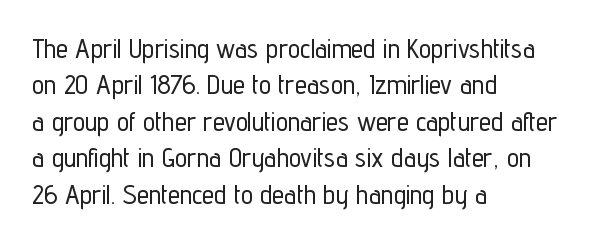
Q: Is the text italic (slanted)? A: No, it is upright.
Q: Is the text underlined? A: No.
Q: How is the paragraph aligned? A: Left-aligned.
Q: Is the spacing between letters normal or unusually wide? A: Normal.
Q: Is the spacing between lines tight, normal or loose? A: Normal.
